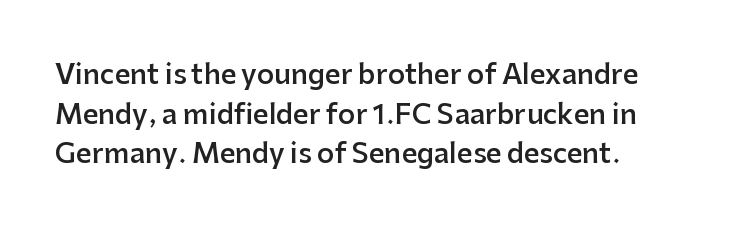
Q: Is the text bold? A: Semi-bold.
Q: Is the text italic (slanted)? A: No, it is upright.
Q: Is the text underlined? A: No.
Q: How is the paragraph aligned? A: Left-aligned.
Q: Is the spacing between letters normal or unusually wide? A: Normal.
Q: Is the spacing between lines tight, normal or loose? A: Normal.
